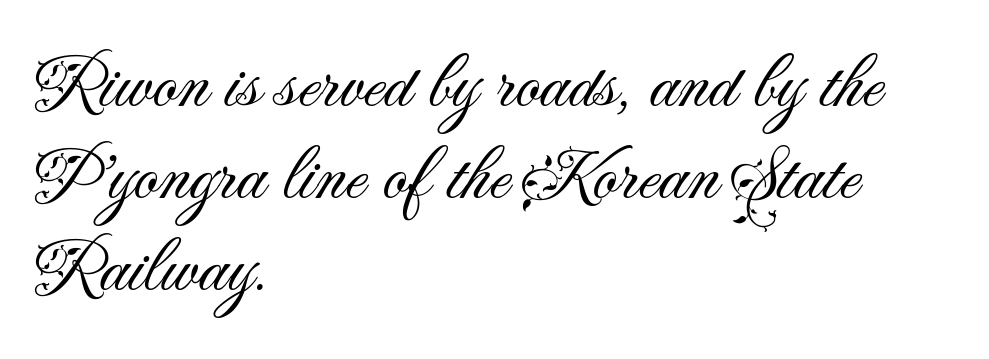
{"serif": "no", "bold": "no", "weight": "light", "width": "normal", "stroke_contrast": "medium", "x_height": "small", "monospaced": "no", "underline": "no", "align": "left", "line_spacing_ratio": 1.21, "letter_spacing": "normal", "letter_spacing_em": 0.0, "glyph_px": 76}
